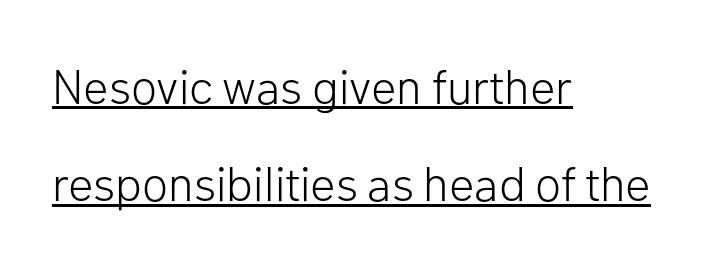
The image shows 48 px light sans-serif type, upright; set left-aligned, loose line spacing (2.03x), normal letter spacing, underlined; low stroke contrast and a medium x-height.
